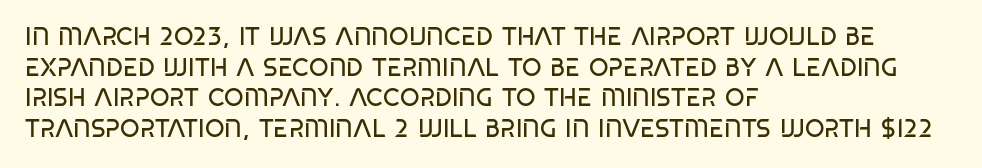
Q: Is the text bold? A: No.
Q: Is the text underlined? A: No.
Q: How is the paragraph aligned? A: Left-aligned.
Q: Is the spacing between letters normal or unusually wide? A: Normal.
